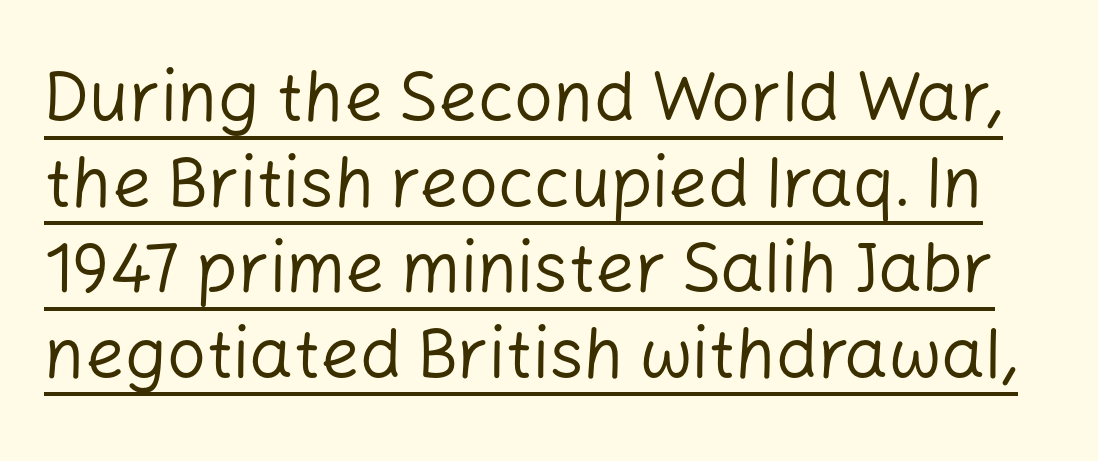
Q: Is the text bold? A: No.
Q: Is the text italic (slanted)? A: No, it is upright.
Q: Is the typeface a serif or a sans-serif typeface? A: Sans-serif.
Q: Is the text underlined? A: Yes.
Q: Is the spacing between letters normal or unusually wide? A: Normal.
Q: Width (condensed, normal, or wide)? A: Normal.
Q: Stroke contrast? A: Low.
Q: x-height? A: Medium.
Q: Monospaced? A: No.
